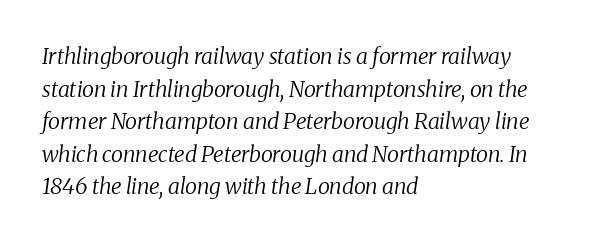
The image shows 22 px text type, italic (leaning right); set left-aligned, normal line spacing (1.48x), normal letter spacing, not underlined.
